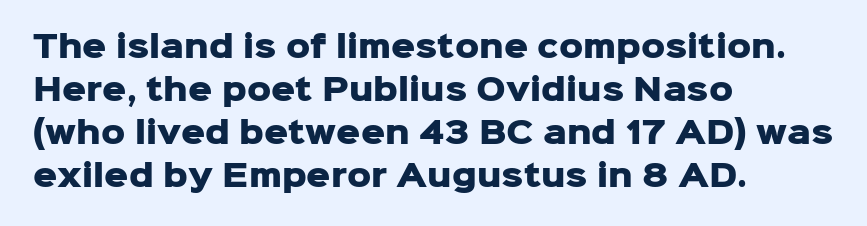
Tracking value appears to be zero — textbook default spacing. Unlike a traditional serif, this face leaves its strokes unadorned. The baseline area is clear. You can tell it's not italic because the verticals are truly vertical.
